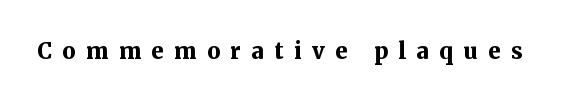
{"italic": "no", "bold": "yes", "underline": "no", "letter_spacing": "wide", "letter_spacing_em": 0.48, "glyph_px": 22}
